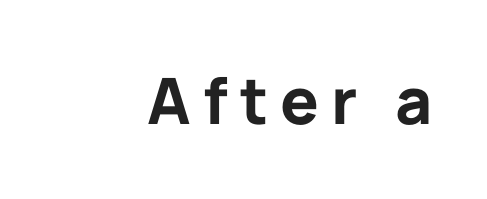
The image shows 64 px bold sans-serif type, upright; set not underlined; low stroke contrast and a medium x-height.
